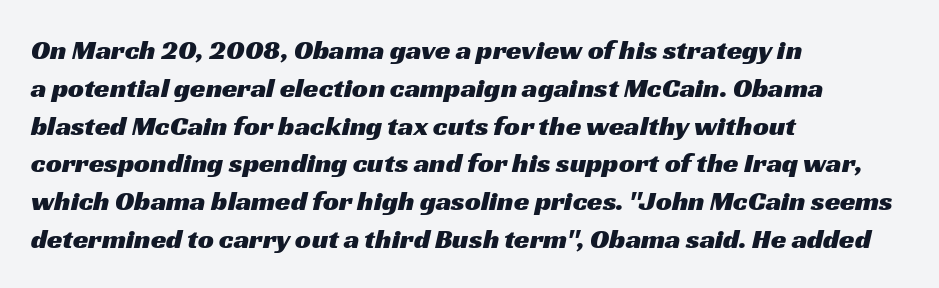
The image shows 28 px wide sans-serif type; set left-aligned, normal line spacing (1.35x), normal letter spacing, not underlined; medium stroke contrast and a medium x-height.
